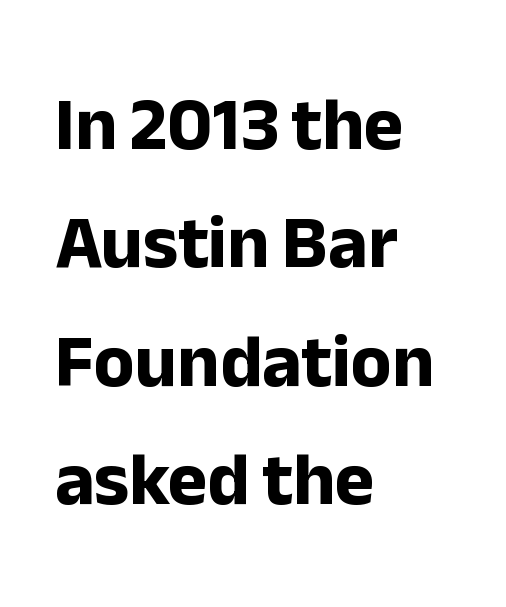
{"serif": "no", "italic": "no", "bold": "yes", "weight": "bold", "width": "normal", "stroke_contrast": "low", "x_height": "medium", "monospaced": "no", "underline": "no", "align": "left", "line_spacing": "normal", "line_spacing_ratio": 1.58, "letter_spacing": "normal", "letter_spacing_em": 0.0, "glyph_px": 75}
